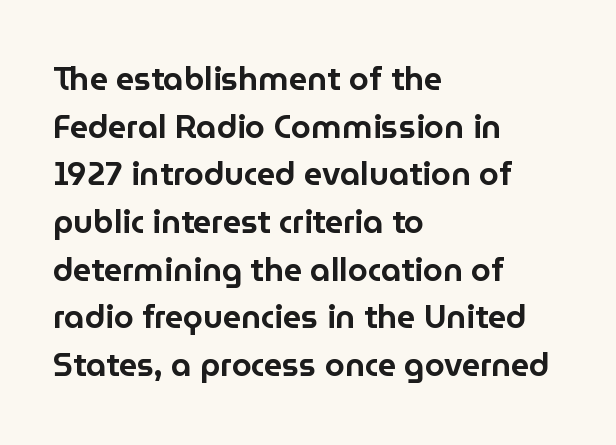
Ascenders rise straight up at ninety degrees. Horizontally, the lines are justified to the leading edge only. Interline gaps are of average width in this sample. Rule under the text: the space is simply empty. Nothing sits at the stroke ends, so this counts as sans-serif.
